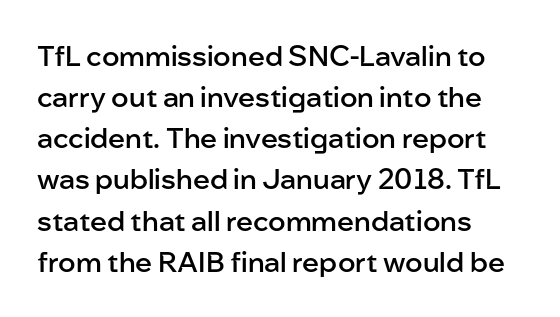
Caption: standard tracking, unaltered. Grotesque or geometric, the face here clearly has no serifs. The letters stand upright; this is a roman face. How heavy is the stroke? Medium-heavy — a semibold, shy of bold. Reading down the column, the eye jumps a familiar distance to each next line. The passage shown is not underscored anywhere.
